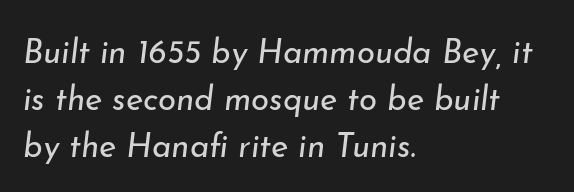
{"italic": "yes", "lean": "right", "slant_degrees": 7, "bold": "no", "weight": "regular", "width": "normal", "stroke_contrast": "low", "x_height": "small", "monospaced": "no", "underline": "no", "align": "left", "line_spacing": "normal", "line_spacing_ratio": 1.43, "letter_spacing": "normal", "letter_spacing_em": 0.0, "glyph_px": 33}
